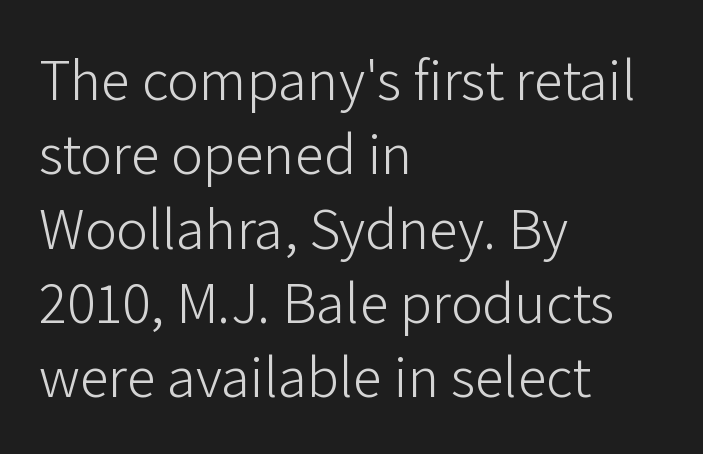
The image shows 59 px light sans-serif type, upright; set left-aligned, normal line spacing (1.26x), normal letter spacing, not underlined; low stroke contrast and a medium x-height.
